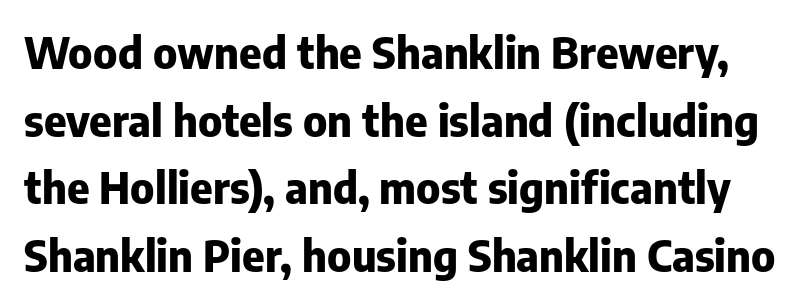
The image shows 43 px heavy sans-serif type, upright; set normal line spacing (1.57x), normal letter spacing, not underlined; low stroke contrast and a medium x-height.
